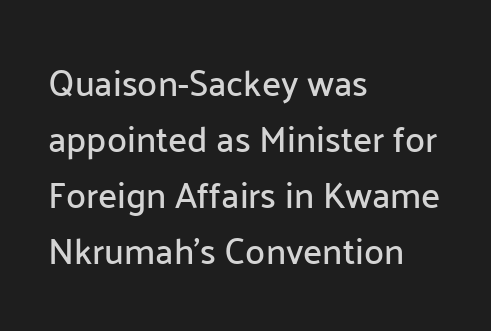
Q: Is the text italic (slanted)? A: No, it is upright.
Q: Is the typeface a serif or a sans-serif typeface? A: Sans-serif.
Q: Is the text underlined? A: No.
Q: How is the paragraph aligned? A: Left-aligned.
Q: Is the spacing between letters normal or unusually wide? A: Normal.
Q: Is the spacing between lines tight, normal or loose? A: Normal.
Q: Width (condensed, normal, or wide)? A: Normal.
Q: Stroke contrast? A: Low.
Q: x-height? A: Medium.
Q: Monospaced? A: No.
